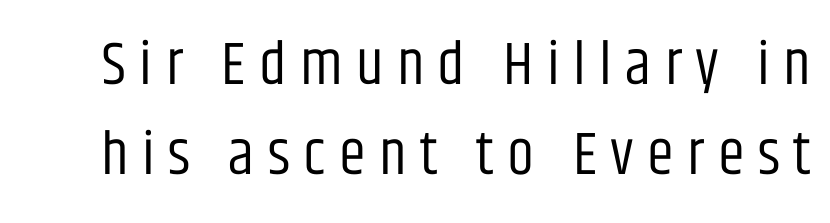
Q: Is the text bold? A: No.
Q: Is the text italic (slanted)? A: No, it is upright.
Q: Is the typeface a serif or a sans-serif typeface? A: Sans-serif.
Q: Is the text underlined? A: No.
Q: Is the spacing between letters normal or unusually wide? A: Unusually wide.
Q: Is the spacing between lines tight, normal or loose? A: Normal.
Q: Width (condensed, normal, or wide)? A: Condensed.
Q: Stroke contrast? A: Low.
Q: x-height? A: Large.
Q: Monospaced? A: No.
